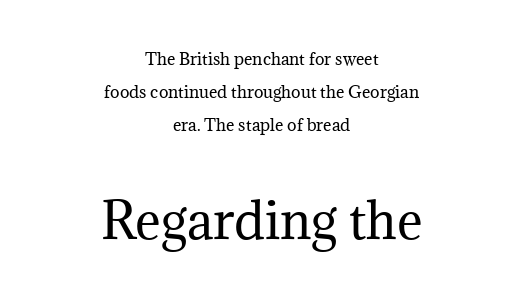
Honestly, the letter spacing is just normal — you wouldn't notice it. This rendering uses center alignment, leaving both contours irregular but symmetric. These lines are rendered in a variable-pitch font. Bare-footed words on every line. In terms of leading, this rendering errs on the spacious side.
